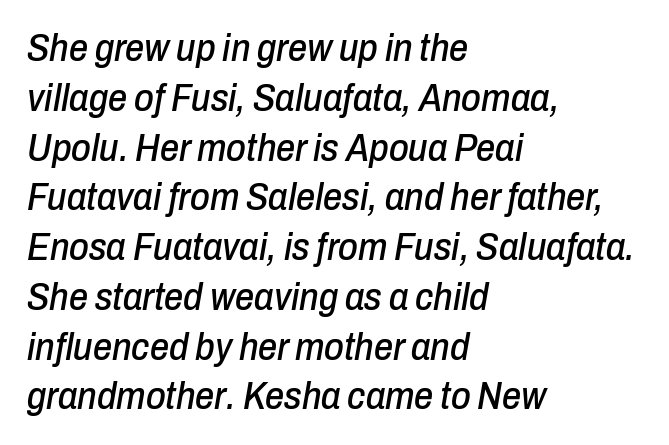
Caption: multi-line text, flush left, ragged right. Descenders hang freely into open space. Looking at the ascenders, they clearly lean. Character widths vary here, with narrow letters taking less room than wide ones.
